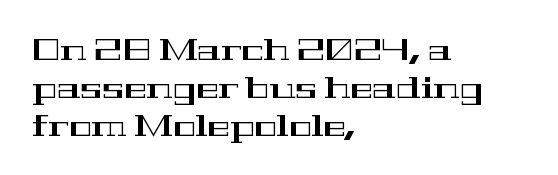
Q: Is the text italic (slanted)? A: No, it is upright.
Q: Is the typeface a serif or a sans-serif typeface? A: Serif.
Q: Is the text underlined? A: No.
Q: How is the paragraph aligned? A: Left-aligned.
Q: Is the spacing between letters normal or unusually wide? A: Normal.
Q: Is the spacing between lines tight, normal or loose? A: Normal.
Q: Width (condensed, normal, or wide)? A: Wide.
Q: Stroke contrast? A: High.
Q: x-height? A: Medium.
Q: Monospaced? A: No.
